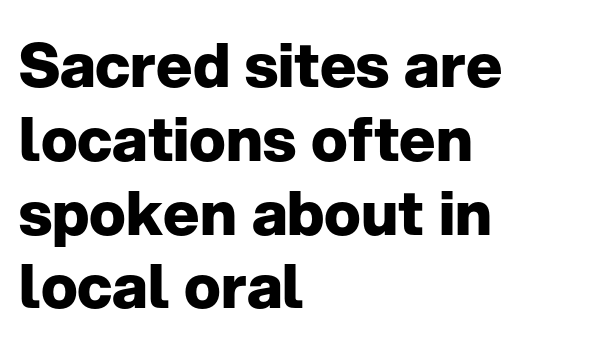
A typesetter would call this zero additional tracking. The space beneath each line is pristine and unruled. The paragraph shown leans on its left margin. Typographically, this falls in the sans-serif category. Set as a true bold cut, around the 700 mark.
